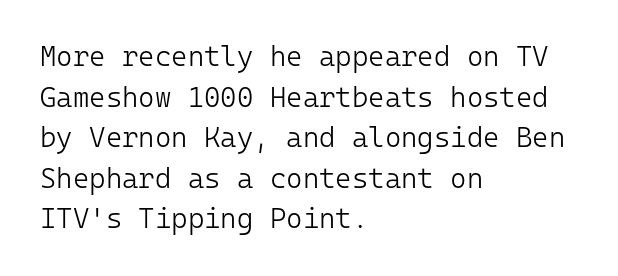
The image shows 28 px light sans-serif type, upright, monospaced; set left-aligned, normal line spacing (1.45x), normal letter spacing, not underlined; low stroke contrast and a medium x-height.
